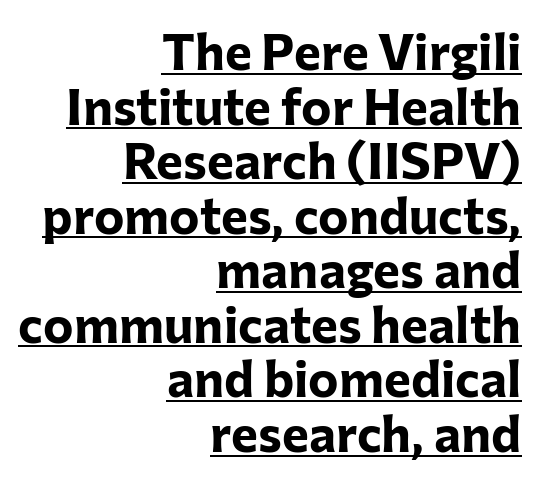
Q: Is the text bold? A: Yes.
Q: Is the text italic (slanted)? A: No, it is upright.
Q: Is the typeface a serif or a sans-serif typeface? A: Sans-serif.
Q: Is the text underlined? A: Yes.
Q: How is the paragraph aligned? A: Right-aligned.
Q: Is the spacing between letters normal or unusually wide? A: Normal.
Q: Is the spacing between lines tight, normal or loose? A: Tight.
Q: Width (condensed, normal, or wide)? A: Normal.
Q: Stroke contrast? A: Low.
Q: x-height? A: Medium.
Q: Monospaced? A: No.
